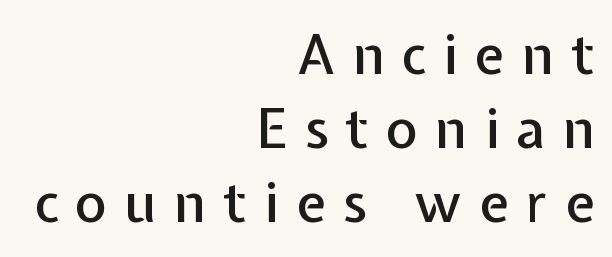
Stroke terminals: plain, sans-serif. Alignment: flush right. Words float on clear page, feet unadorned. Someone cranked the tracking dial way up on this one. The letters advance in unequal steps, a hallmark of proportional type. Each new line begins a customary step beneath the previous one.
